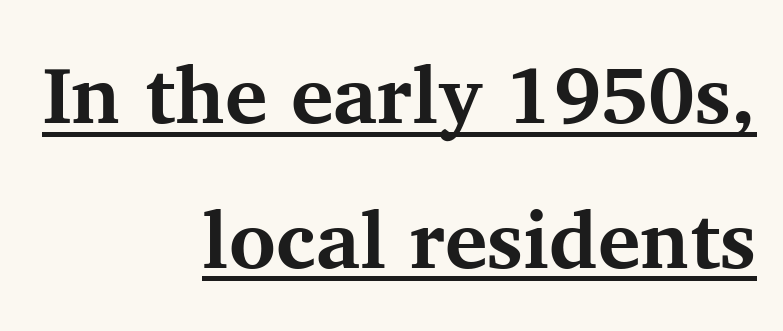
Upright lettering throughout. The ragged edge is on the left, which tells us the setting is flush right. The words here are underlined. These lines are rendered in a variable-pitch font. The text was rendered using a seriffed face with decorative stroke endings. Typesetter's note: full bold, strokes at maximum text heaviness.
